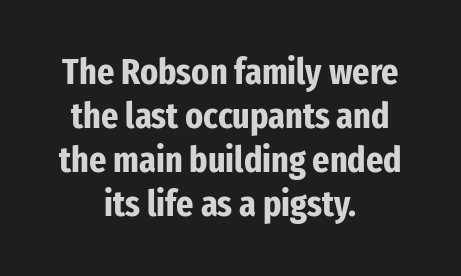
Q: Is the text bold? A: Yes.
Q: Is the text italic (slanted)? A: No, it is upright.
Q: Is the typeface a serif or a sans-serif typeface? A: Sans-serif.
Q: Is the text underlined? A: No.
Q: How is the paragraph aligned? A: Centered.
Q: Is the spacing between letters normal or unusually wide? A: Normal.
Q: Width (condensed, normal, or wide)? A: Condensed.
Q: Stroke contrast? A: Low.
Q: x-height? A: Medium.
Q: Monospaced? A: No.
